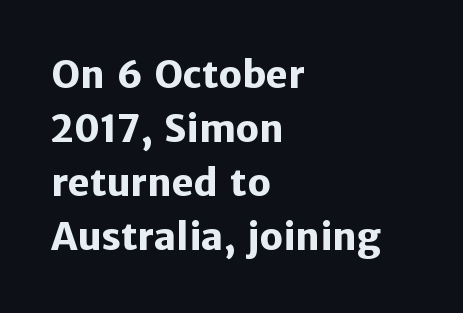
Honestly, there is no underline to notice here at all. The lettering holds an erect, upright posture throughout. Here the glyphs are tracked normally, forming tight word shapes. The typesetter chose a ragged-right arrangement here. The letters advance in unequal steps, a hallmark of proportional type. In terms of leading, this rendering sits right in the middle.
